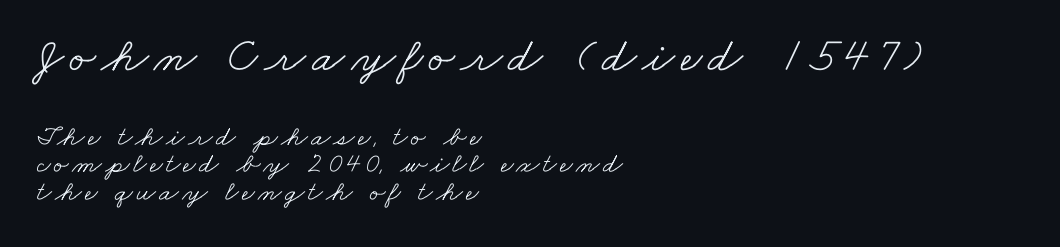
Q: Is the text bold? A: No.
Q: Is the typeface a serif or a sans-serif typeface? A: Serif.
Q: Is the text underlined? A: No.
Q: How is the paragraph aligned? A: Left-aligned.
Q: Is the spacing between lines tight, normal or loose? A: Tight.
Q: Which block of text is set in a larger size, the first (top) or the second (bottom)? A: The first (top) one.
Q: Width (condensed, normal, or wide)? A: Wide.
Q: Stroke contrast? A: Low.
Q: x-height? A: Small.
Q: Monospaced? A: No.
